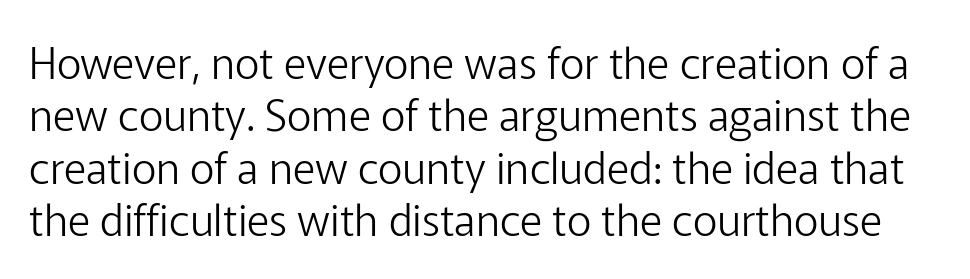
{"serif": "no", "italic": "no", "bold": "no", "weight": "light", "width": "normal", "stroke_contrast": "low", "x_height": "medium", "monospaced": "no", "underline": "no", "line_spacing_ratio": 1.22, "letter_spacing": "normal", "letter_spacing_em": 0.0, "glyph_px": 43}
